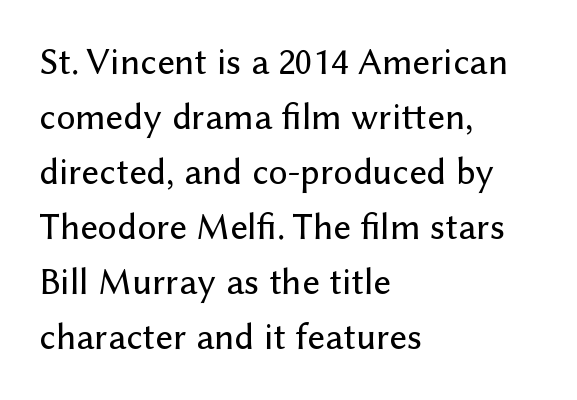
{"serif": "no", "italic": "no", "width": "normal", "stroke_contrast": "low", "x_height": "medium", "monospaced": "no", "underline": "no", "align": "left", "line_spacing": "normal", "line_spacing_ratio": 1.45, "letter_spacing": "normal", "letter_spacing_em": 0.0, "glyph_px": 38}
